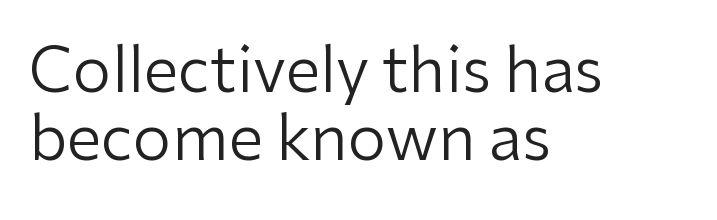
The lines are quadded left. The face looks like a standard text weight, possibly lighter. Descenders are the only things crossing below the line. Regarding leading, the lines here are crowded together. If you drew a line through each stem, it would be perfectly vertical.
